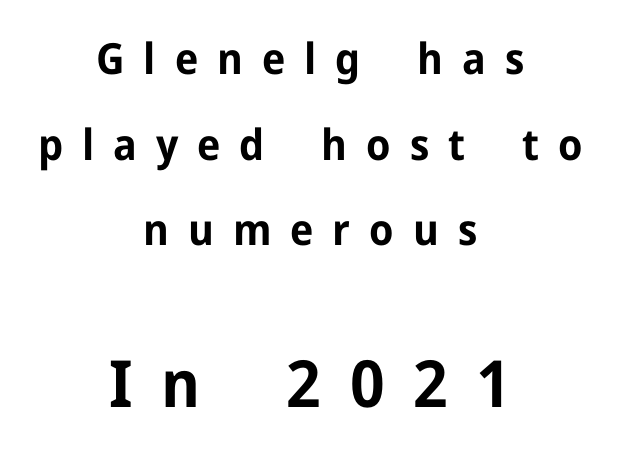
Whoever set this chose breathing room over compactness in the vertical rhythm. In terms of letterform style, serifs are entirely absent. Type size steps up from the first block to the second. There is plenty of visible air inserted between adjacent glyphs. These words are printed bold, with thick strokes throughout. Here the designer chose a conventional face with non-uniform glyph widths.
